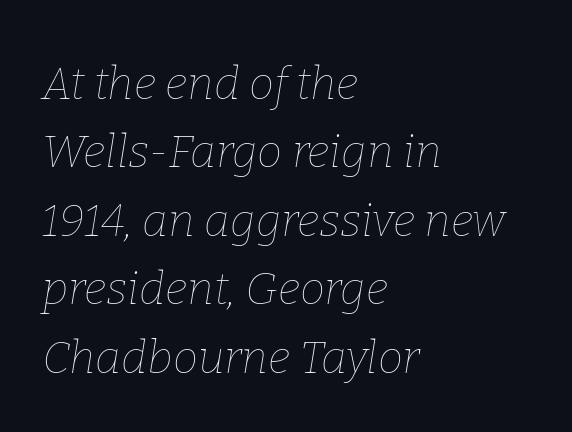
Q: Is the text bold? A: No.
Q: Is the text italic (slanted)? A: Yes, it leans right by about 9 degrees.
Q: Is the text underlined? A: No.
Q: How is the paragraph aligned? A: Left-aligned.
Q: Is the spacing between letters normal or unusually wide? A: Normal.
Q: Is the spacing between lines tight, normal or loose? A: Normal.
Q: Width (condensed, normal, or wide)? A: Normal.
Q: Stroke contrast? A: Low.
Q: x-height? A: Medium.
Q: Monospaced? A: No.
